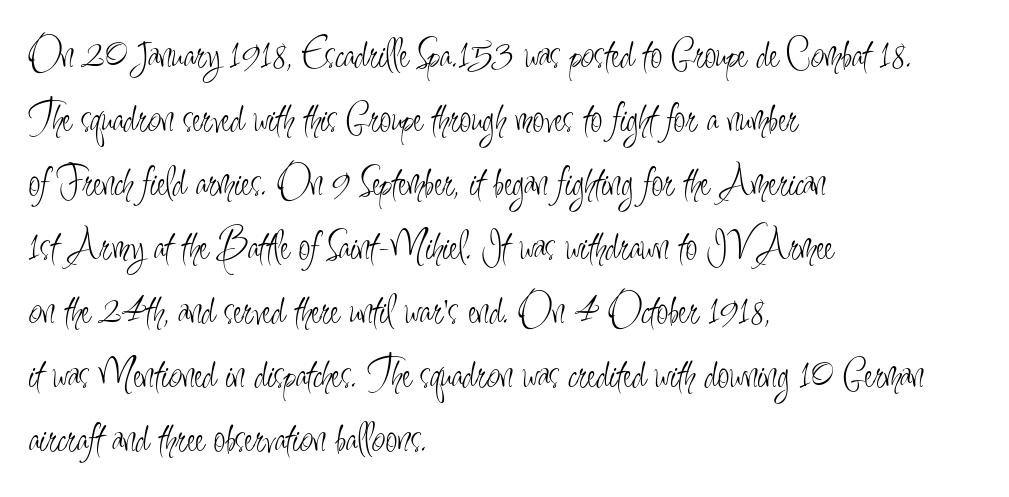
Q: Is the text bold? A: No.
Q: Is the typeface a serif or a sans-serif typeface? A: Sans-serif.
Q: Is the text underlined? A: No.
Q: How is the paragraph aligned? A: Left-aligned.
Q: Is the spacing between letters normal or unusually wide? A: Normal.
Q: Is the spacing between lines tight, normal or loose? A: Normal.
Q: Width (condensed, normal, or wide)? A: Condensed.
Q: Stroke contrast? A: Low.
Q: x-height? A: Small.
Q: Monospaced? A: No.
